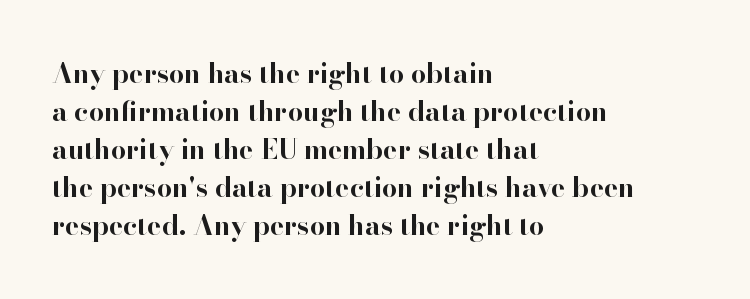
Nothing unusual about the tracking: characters are spaced as the font intends. Glance below the letters and you will spot only blank space. Designer's note — italics off, roman on. Alignment: flush left.
